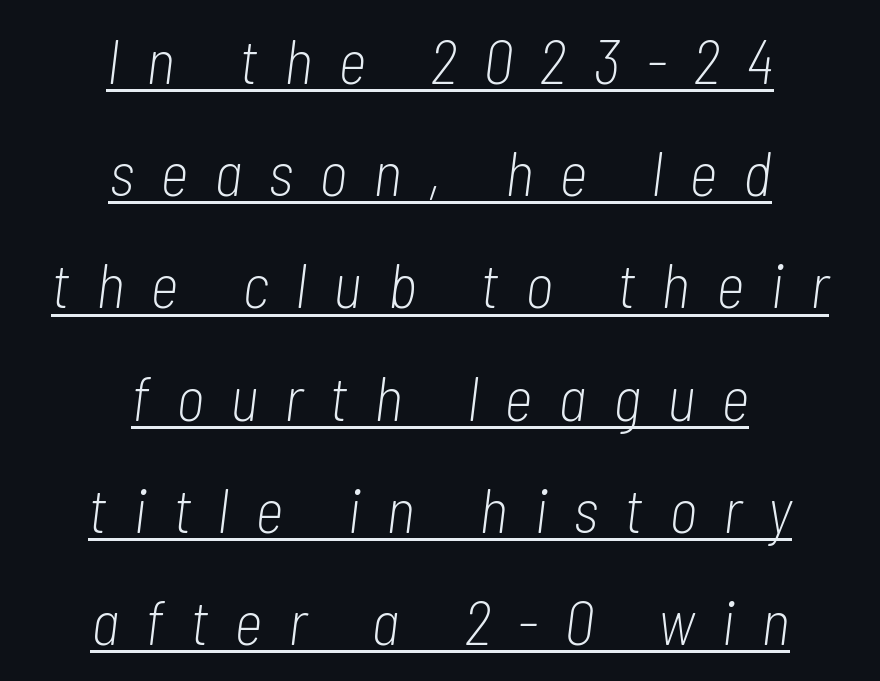
This sample has the flowing, uneven cadence of proportional lettering. Check the space under the baseline: a stroke is drawn there. This rendering uses center alignment, leaving both contours irregular but symmetric. This sample uses an oblique cut, with every glyph tilted off the vertical.
